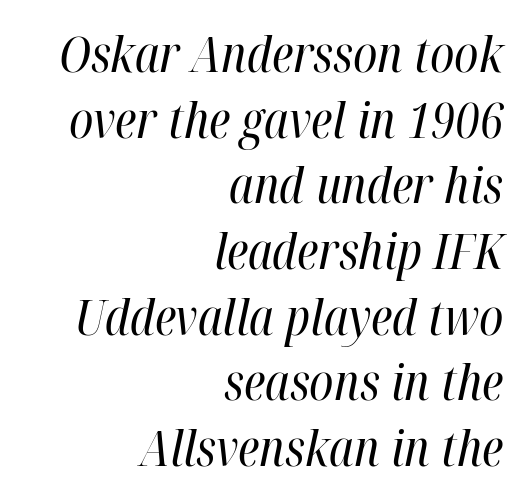
Leading matches the norm, producing a regular column. Words float on clear page, feet unadorned. Note the varied advance widths — an 'i' is clearly narrower than an 'm'. This sample uses plain, unmodified letter spacing. These lines are set flush right with a ragged left edge. No extra ink here — the face is not bold.
